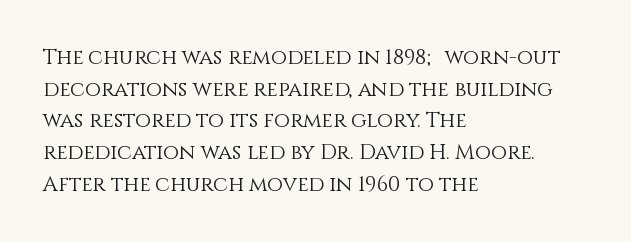
Q: Is the text bold? A: No.
Q: Is the text italic (slanted)? A: No, it is upright.
Q: Is the text underlined? A: No.
Q: How is the paragraph aligned? A: Left-aligned.
Q: Is the spacing between letters normal or unusually wide? A: Normal.
Q: Is the spacing between lines tight, normal or loose? A: Normal.
